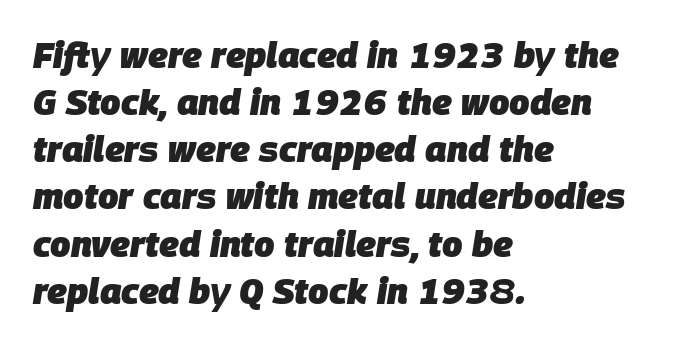
Q: Is the text bold? A: Yes.
Q: Is the text italic (slanted)? A: Yes, it leans right by about 9 degrees.
Q: Is the text underlined? A: No.
Q: How is the paragraph aligned? A: Left-aligned.
Q: Is the spacing between letters normal or unusually wide? A: Normal.
Q: Is the spacing between lines tight, normal or loose? A: Normal.
Q: Width (condensed, normal, or wide)? A: Normal.
Q: Stroke contrast? A: Low.
Q: x-height? A: Large.
Q: Monospaced? A: No.
